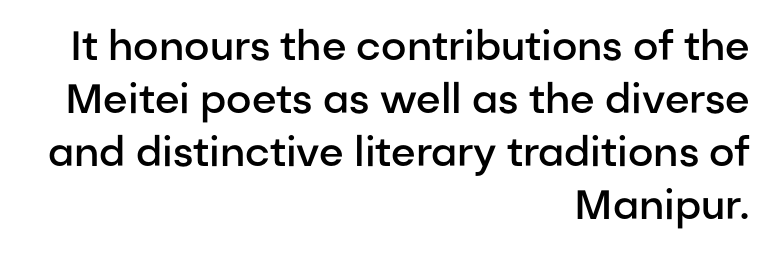
The image shows 41 px semibold sans-serif type, upright; set right-aligned, normal line spacing (1.29x), normal letter spacing, not underlined; low stroke contrast and a medium x-height.
